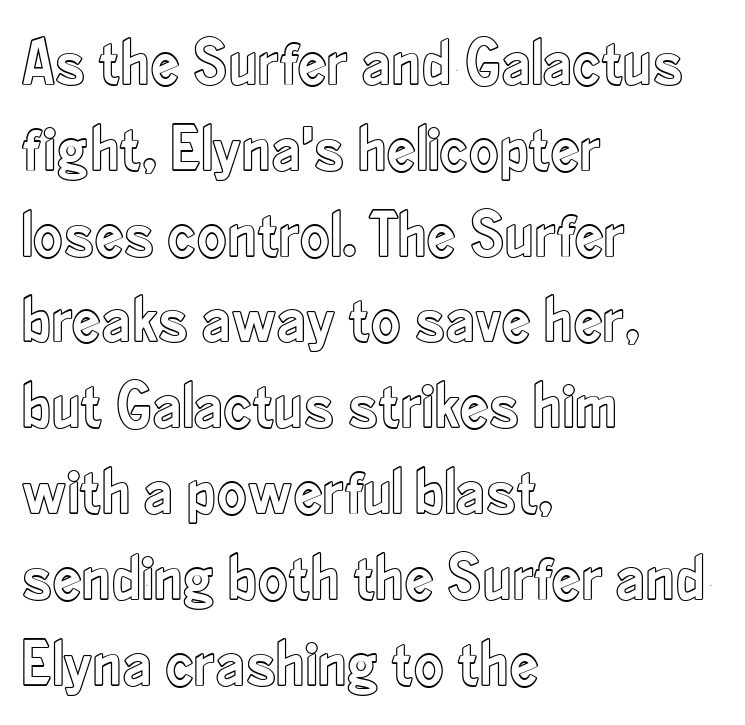
These lines sit exactly where default settings would place them. Line starts are locked; line ends wander. The horizontal fit of the characters is conventional and even. The lettering holds an erect, upright posture throughout. The zone under the glyphs is completely vacant. Varying glyph widths throughout — classic text-font behaviour.
